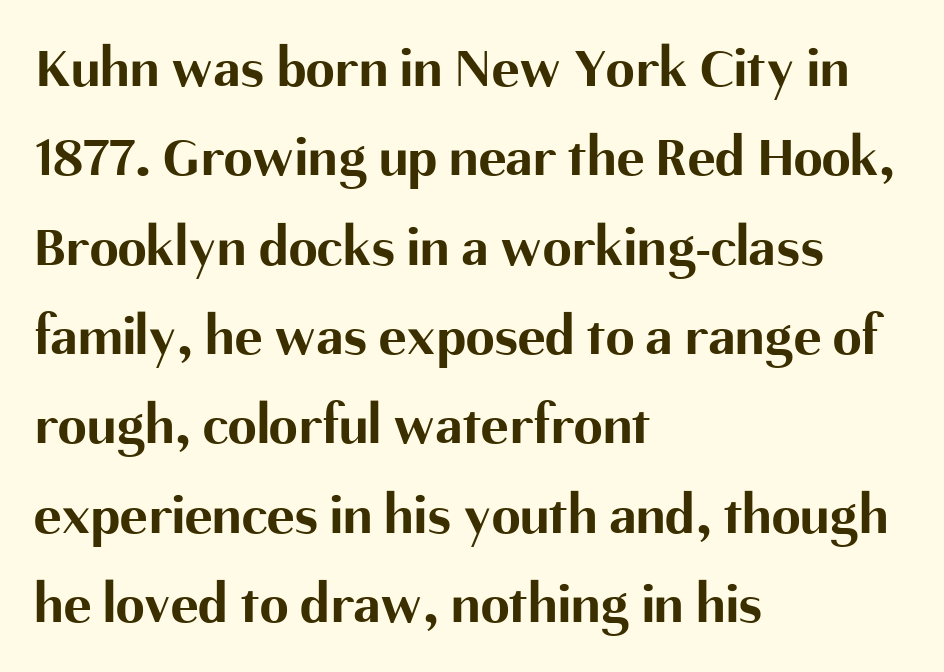
{"serif": "no", "italic": "no", "bold": "yes", "weight": "bold", "width": "normal", "stroke_contrast": "medium", "x_height": "medium", "monospaced": "no", "underline": "no", "align": "left", "line_spacing": "normal", "line_spacing_ratio": 1.54, "letter_spacing": "normal", "letter_spacing_em": 0.0, "glyph_px": 58}
